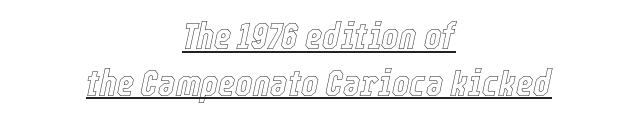
{"italic": "yes", "lean": "right", "slant_degrees": 12, "width": "condensed", "x_height": "medium", "monospaced": "no", "underline": "yes", "align": "center", "line_spacing": "normal", "line_spacing_ratio": 1.26, "letter_spacing": "normal", "letter_spacing_em": 0.0, "glyph_px": 37}
